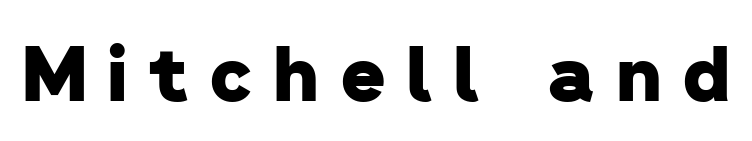
{"serif": "no", "bold": "yes", "weight": "heavy", "width": "normal", "stroke_contrast": "low", "x_height": "medium", "monospaced": "no", "underline": "no", "letter_spacing": "wide", "letter_spacing_em": 0.29, "glyph_px": 76}
